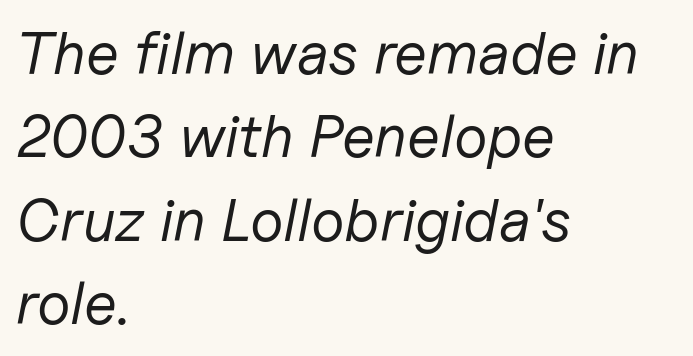
The image shows 60 px regular-weight type, italic (leaning right); set left-aligned, normal line spacing (1.39x), normal letter spacing, not underlined; low stroke contrast and a medium x-height.
